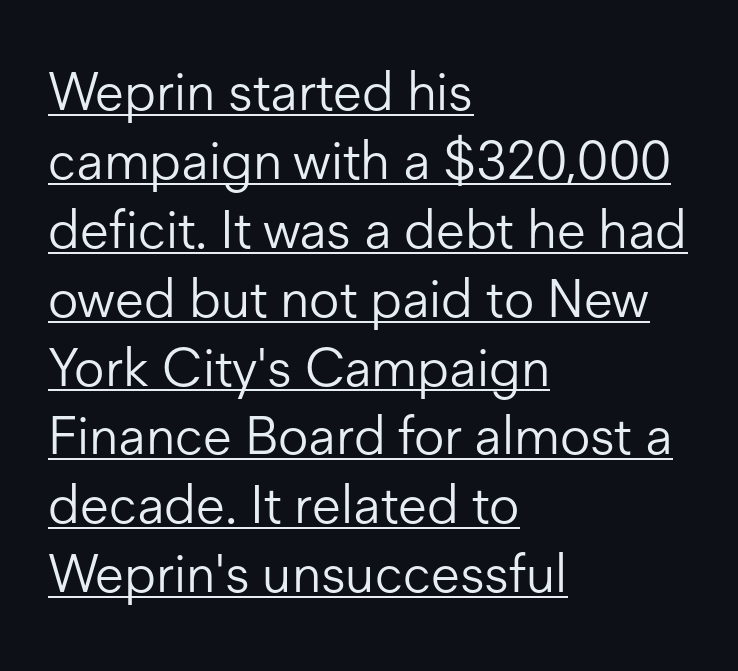
This is roman type, the default non-slanted kind. These lines are rendered in a variable-pitch font. Like a heading marked for emphasis, these lines bear an underscore. A classic flush-left, rag-right setting is used for this passage. Glyph-to-glyph distance matches everyday printed text. Weight: not bold — regular or lighter.
